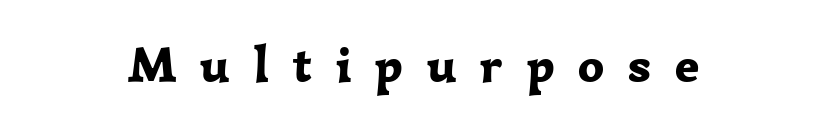
To sum up the face: it has serifs. The face used here is proportionally spaced, like ordinary book or web type. Bare-footed words on every line. How are the letters spaced? Widely, with obvious added tracking.
